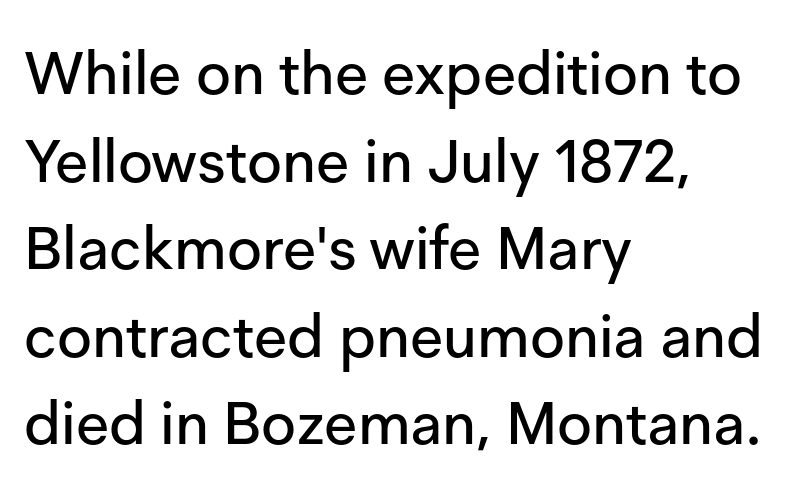
{"serif": "no", "italic": "no", "width": "normal", "stroke_contrast": "low", "x_height": "medium", "monospaced": "no", "underline": "no", "align": "left", "line_spacing": "normal", "line_spacing_ratio": 1.46, "letter_spacing": "normal", "letter_spacing_em": 0.0, "glyph_px": 60}
